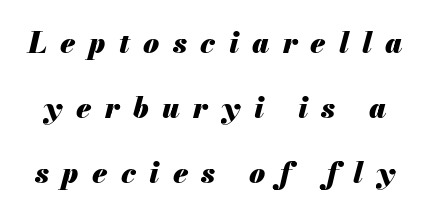
{"italic": "yes", "lean": "right", "slant_degrees": 13, "bold": "yes", "weight": "heavy", "width": "normal", "stroke_contrast": "medium", "x_height": "small", "monospaced": "no", "underline": "no", "line_spacing": "loose", "line_spacing_ratio": 2.25, "letter_spacing": "wide", "letter_spacing_em": 0.46, "glyph_px": 29}
